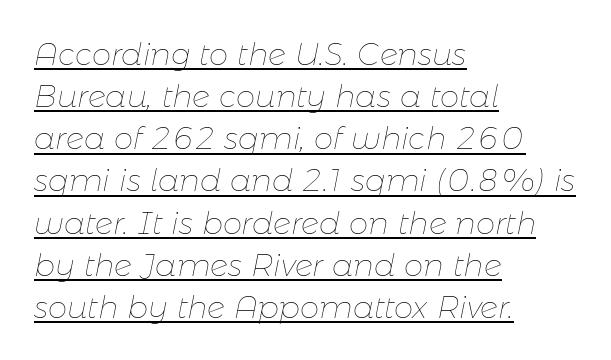
The image shows 31 px thin type, italic (leaning right); set left-aligned, normal line spacing (1.36x), normal letter spacing, underlined; low stroke contrast and a medium x-height.
